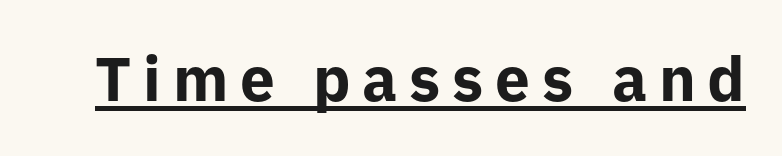
Rendered with straight, roman letterforms. Proportional: the letters do not fall into vertical columns. This rendering employs a face without finishing strokes, i.e., a sans-serif. Strong, thick strokes mark this as bold type. Students, observe the line beneath the letters — that is underlining.
